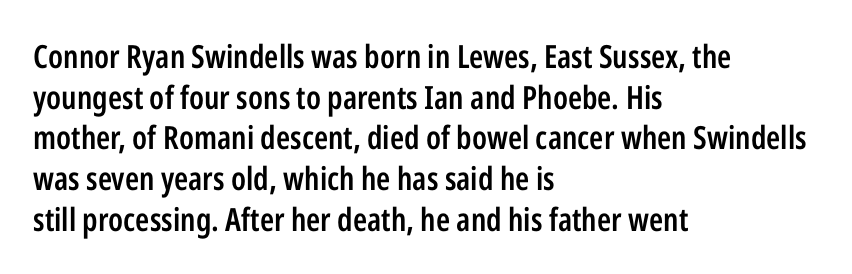
The image shows 32 px semibold, condensed sans-serif type, upright; set left-aligned, normal line spacing (1.27x), normal letter spacing, not underlined; low stroke contrast and a medium x-height.
